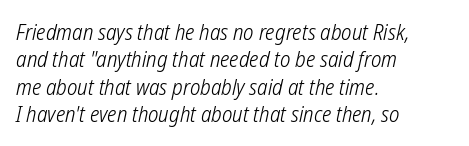
The image shows 22 px text type; set left-aligned, normal line spacing (1.25x), normal letter spacing, not underlined.
